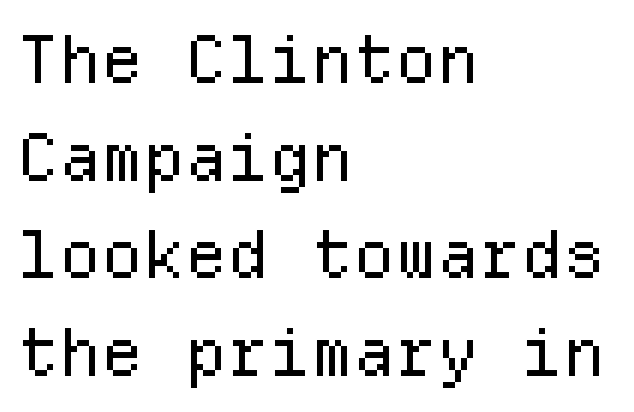
Q: Is the text bold? A: No.
Q: Is the text italic (slanted)? A: No, it is upright.
Q: Is the typeface a serif or a sans-serif typeface? A: Sans-serif.
Q: Is the text underlined? A: No.
Q: How is the paragraph aligned? A: Left-aligned.
Q: Is the spacing between letters normal or unusually wide? A: Normal.
Q: Is the spacing between lines tight, normal or loose? A: Normal.
Q: Width (condensed, normal, or wide)? A: Normal.
Q: Stroke contrast? A: Low.
Q: x-height? A: Medium.
Q: Monospaced? A: Yes.
